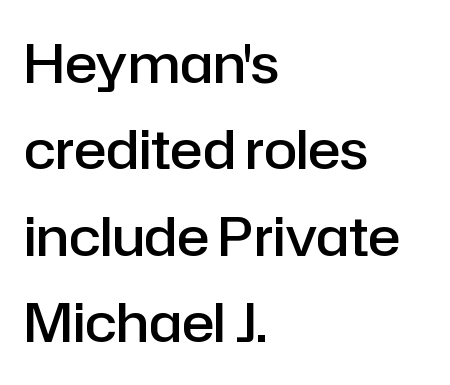
Default kerning and tracking; the words read as compact shapes. The font family rendered here belongs to the sans-serif group. Baseline-to-baseline distance is the conventional proportion of letter height. Designer's note — italics off, roman on. Stroke thickness is moderately raised; the sample reads as semibold. Each letter keeps its own natural width here, so spacing adapts to shape.
